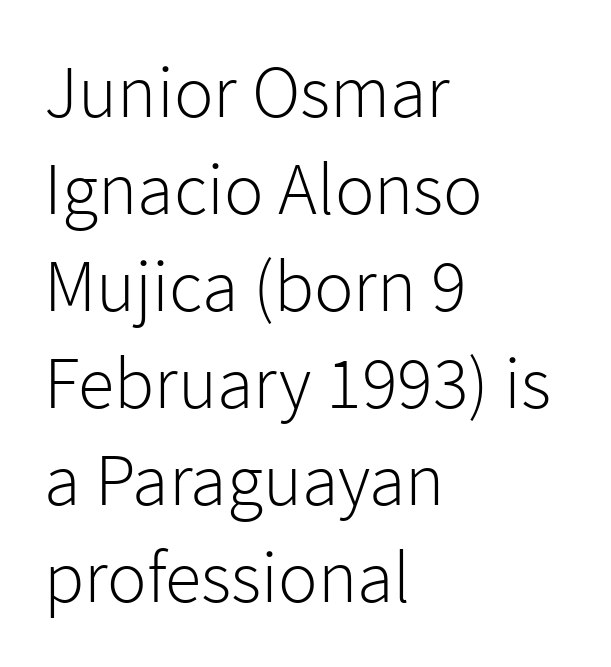
The image shows 74 px light sans-serif type, upright; set left-aligned, normal line spacing (1.31x), normal letter spacing, not underlined; low stroke contrast and a medium x-height.
